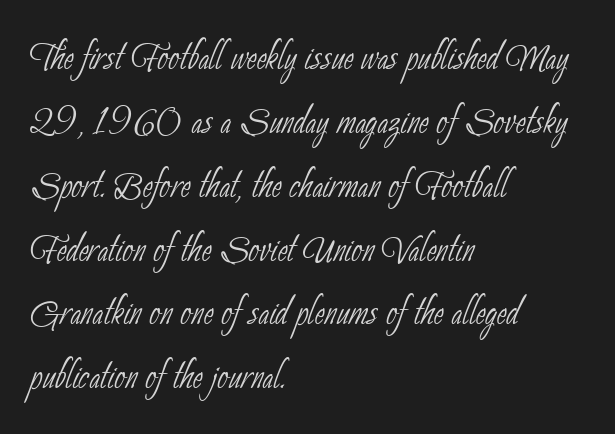
Q: Is the text bold? A: No.
Q: Is the typeface a serif or a sans-serif typeface? A: Sans-serif.
Q: Is the text underlined? A: No.
Q: How is the paragraph aligned? A: Left-aligned.
Q: Is the spacing between letters normal or unusually wide? A: Normal.
Q: Is the spacing between lines tight, normal or loose? A: Normal.
Q: Width (condensed, normal, or wide)? A: Condensed.
Q: Stroke contrast? A: Low.
Q: x-height? A: Small.
Q: Monospaced? A: No.
